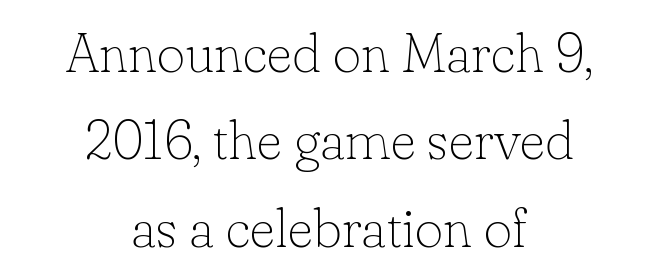
The leading is moderate, giving the passage an even texture. A quiet, ordinary-to-light weight characterises the typeface. These lines are rendered in a variable-pitch font. Anything drawn beneath the words? Only blank space. If you folded the block vertically in half, each line would mirror itself in length.
